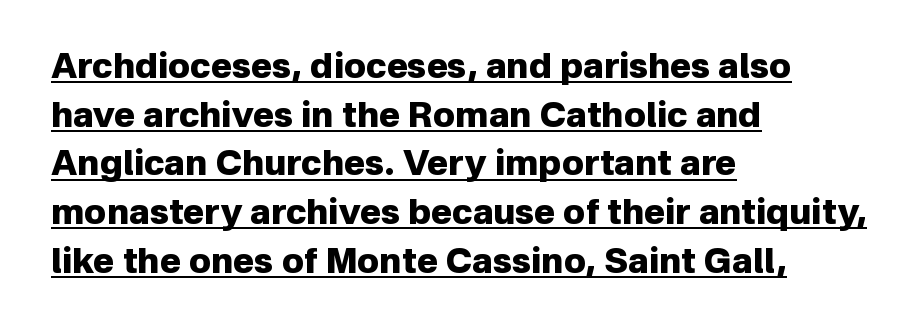
The image shows 35 px heavy sans-serif type, upright; set left-aligned, normal line spacing (1.39x), normal letter spacing, underlined; low stroke contrast and a medium x-height.
